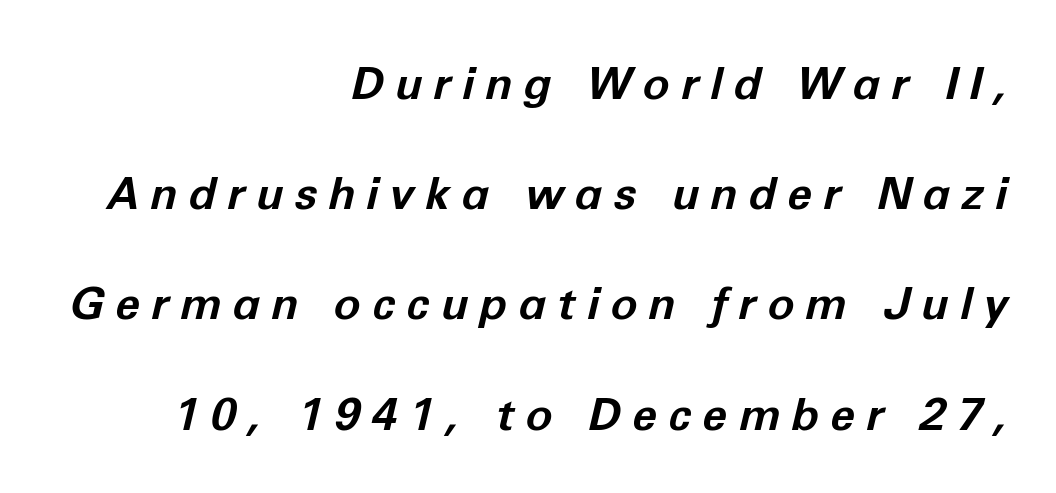
The image shows 45 px bold type, italic (leaning right); set right-aligned, loose line spacing (2.45x), unusually wide letter spacing (+0.25 em), not underlined; low stroke contrast and a medium x-height.
